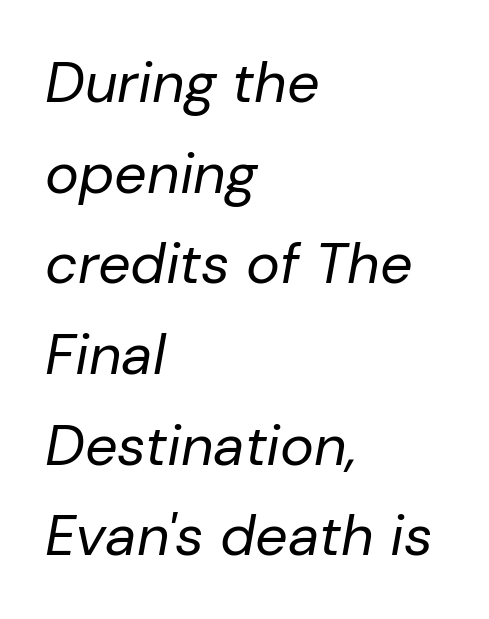
The image shows 57 px regular-weight type, italic (leaning right); set left-aligned, normal line spacing (1.59x), normal letter spacing, not underlined; low stroke contrast and a medium x-height.
